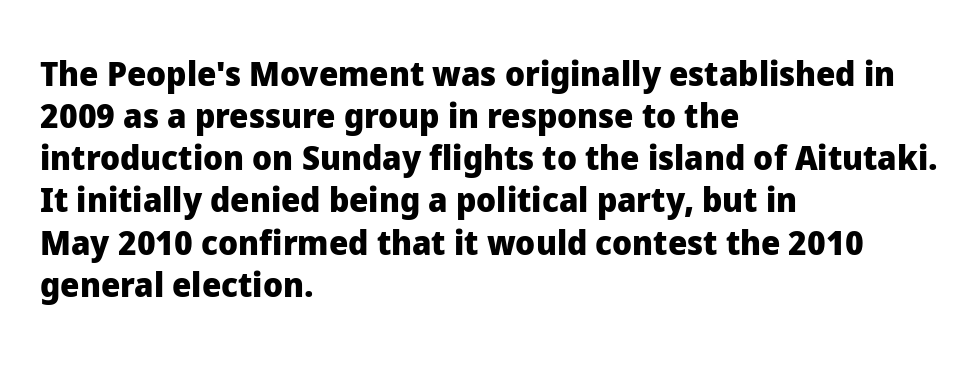
{"serif": "no", "italic": "no", "bold": "yes", "weight": "heavy", "width": "normal", "stroke_contrast": "low", "x_height": "medium", "monospaced": "no", "underline": "no", "align": "left", "line_spacing_ratio": 1.24, "letter_spacing": "normal", "letter_spacing_em": 0.0, "glyph_px": 34}
